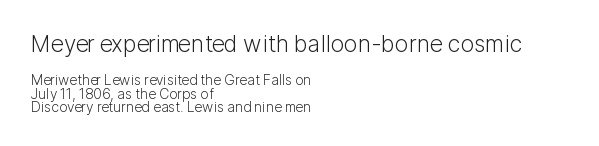
{"italic": "no", "bold": "no", "underline": "no", "align": "left", "line_spacing": "tight", "line_spacing_ratio": 0.98, "letter_spacing": "normal", "letter_spacing_em": 0.0, "larger_block": "first", "size_ratio": 1.64, "glyph_px": 23}
